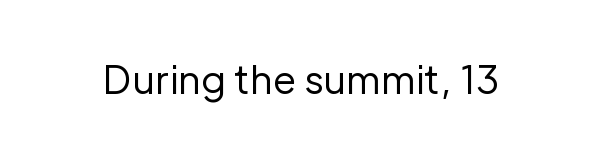
Font category for this specimen: sans-serif. On a weight scale, this lands at 450 or below. The line texture is even and compact thanks to regular tracking. Characters remain perfectly vertical along every line. Unmarked baselines from the first word to the last.
